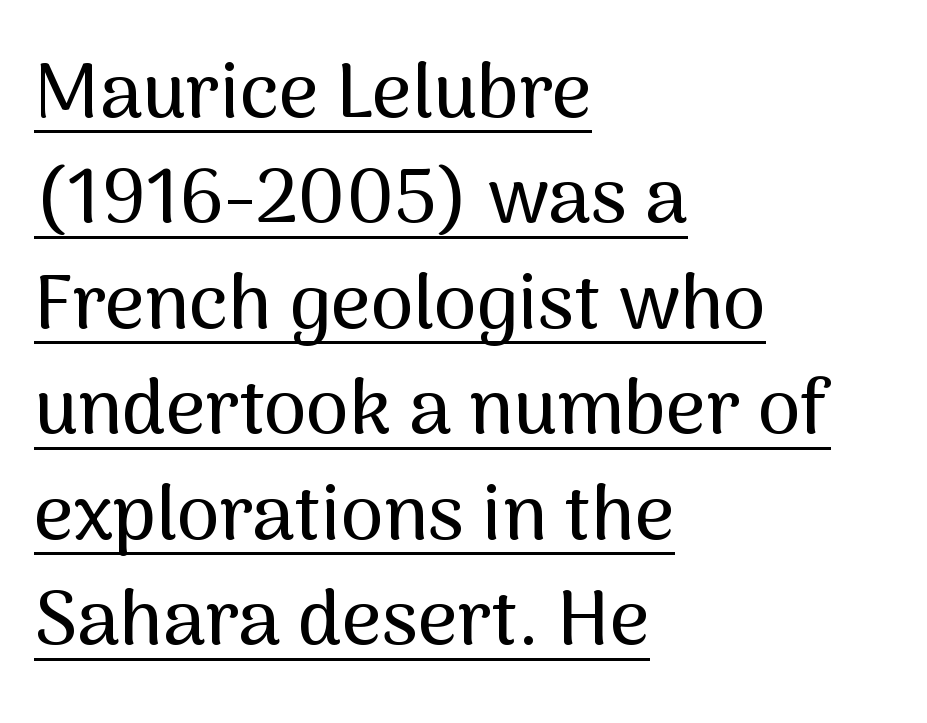
This is the regular roman posture of the typeface. The rendering anchors every line to the left-hand side. The designer left line spacing at the default. These lines are rendered in a variable-pitch font. These lines are composed in type without serifs.
